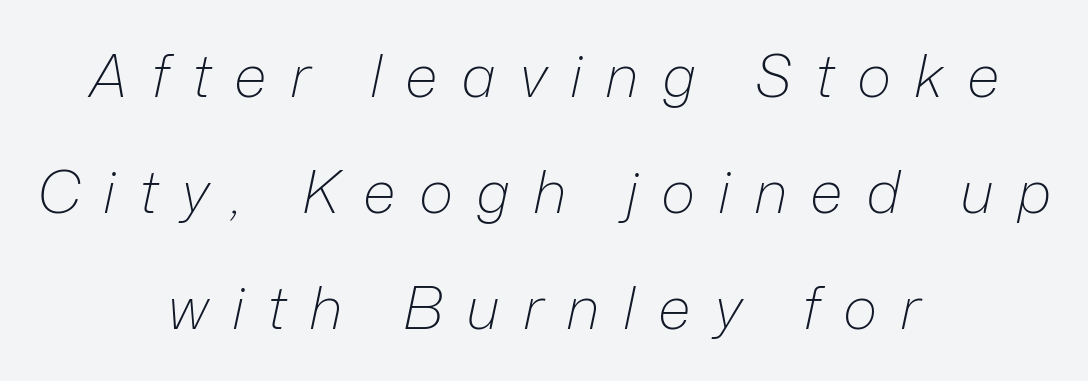
Widely set lines give the paragraph a tall, airy silhouette. If you drew a line through each stem, it would be angled. On a weight scale, this lands at 450 or below. This rendering features lettering with no underline. Does the copy run flush right? No — it is centered line by line.
